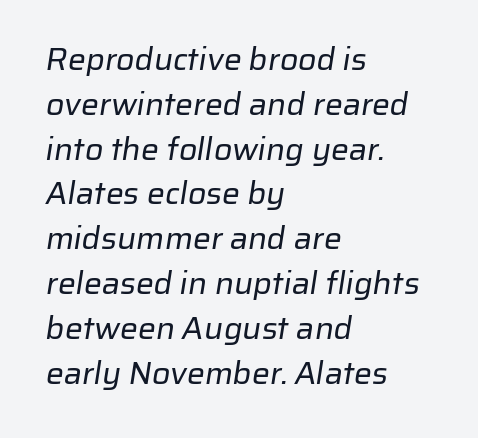
{"serif": "no", "bold": "no", "weight": "regular", "width": "normal", "stroke_contrast": "low", "x_height": "medium", "monospaced": "no", "underline": "no", "align": "left", "line_spacing": "normal", "line_spacing_ratio": 1.4, "letter_spacing": "normal", "letter_spacing_em": 0.0, "glyph_px": 32}
